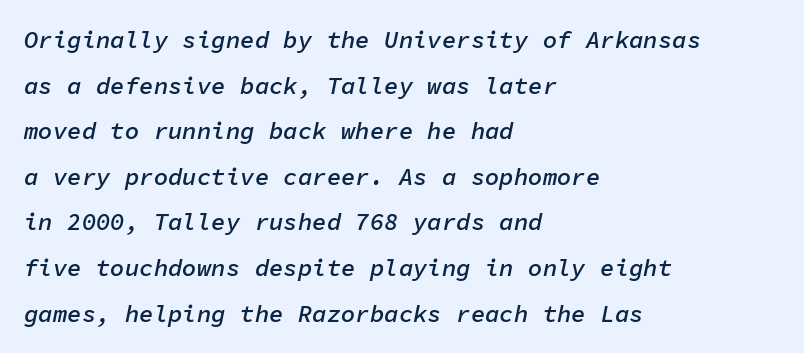
The image shows 24 px text type, italic (leaning right); set left-aligned, loose line spacing (1.9x), normal letter spacing, not underlined.
